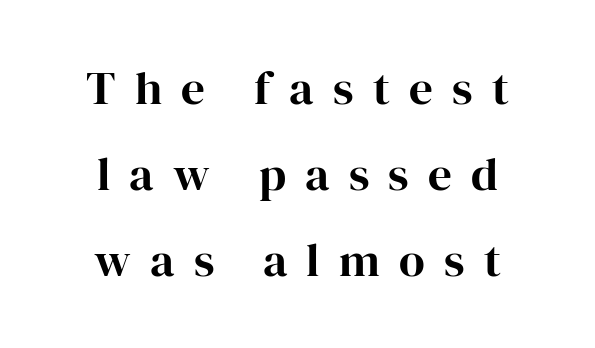
These lines are composed in type with serifs. A typesetter would call this proportional, since set widths differ per character. These lines were composed using upright roman letters. Caption: expanded tracking, letters set apart. Descenders hang freely into open space.
